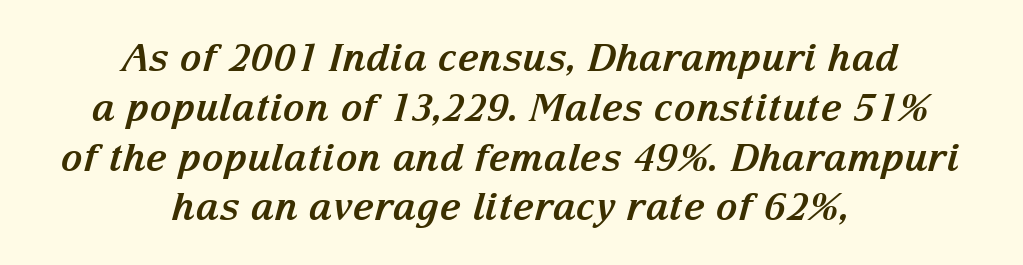
There is no visible air inserted between adjacent glyphs. The characters display serif detailing at their extremities. The rendering uses a bold face; every stroke is thick and dark. The rendering applies a slant to the glyphs. The paragraph shown floats in the horizontal middle.
